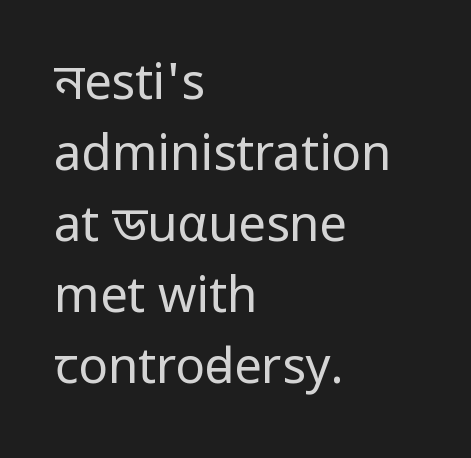
Q: Is the text bold? A: No.
Q: Is the text italic (slanted)? A: No, it is upright.
Q: Is the typeface a serif or a sans-serif typeface? A: Sans-serif.
Q: Is the text underlined? A: No.
Q: How is the paragraph aligned? A: Left-aligned.
Q: Is the spacing between letters normal or unusually wide? A: Normal.
Q: Is the spacing between lines tight, normal or loose? A: Normal.
Q: Width (condensed, normal, or wide)? A: Condensed.
Q: Stroke contrast? A: Low.
Q: x-height? A: Large.
Q: Monospaced? A: No.
